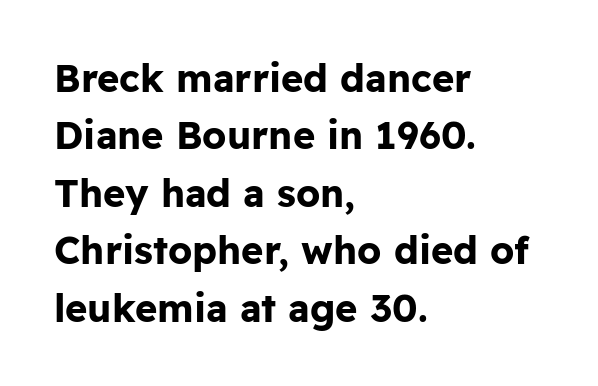
Tracking value appears to be zero — textbook default spacing. Proportional: the letters do not fall into vertical columns. Bare-footed words on every line. When letters stand straight like this, we call the style roman or upright. Line spacing here is normal. Pretty heavy lettering here — definitely bold.
